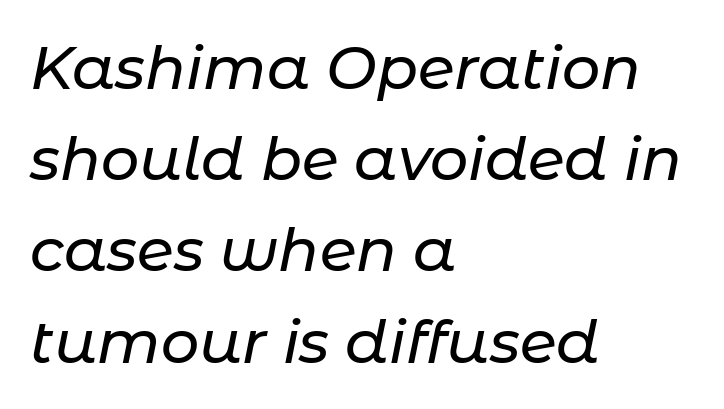
Q: Is the text italic (slanted)? A: Yes, it leans right by about 11 degrees.
Q: Is the text underlined? A: No.
Q: How is the paragraph aligned? A: Left-aligned.
Q: Is the spacing between letters normal or unusually wide? A: Normal.
Q: Is the spacing between lines tight, normal or loose? A: Normal.
Q: Width (condensed, normal, or wide)? A: Normal.
Q: Stroke contrast? A: Low.
Q: x-height? A: Medium.
Q: Monospaced? A: No.
